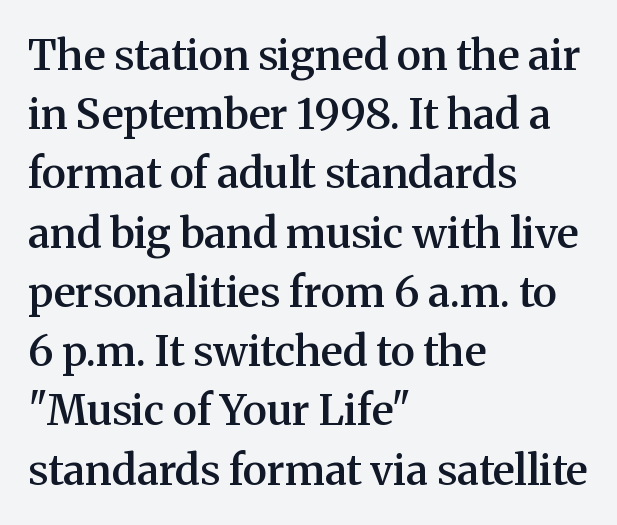
The image shows 42 px semibold serif type, upright; set left-aligned, normal line spacing (1.41x), normal letter spacing, not underlined; medium stroke contrast and a medium x-height.
